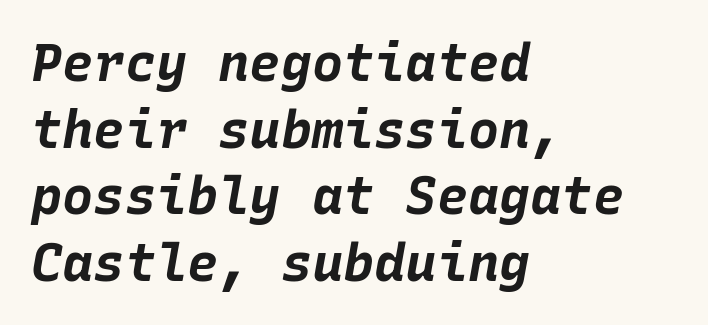
The image shows 52 px bold type, italic (leaning right), monospaced; set left-aligned, normal line spacing (1.28x), normal letter spacing, not underlined; low stroke contrast and a large x-height.
